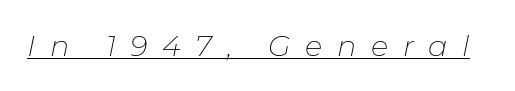
The letters advance in unequal steps, a hallmark of proportional type. How are the letters spaced? Widely, with obvious added tracking. Quick note: italic. A typographer would call this underscored text. Weight: not bold — regular or lighter.
